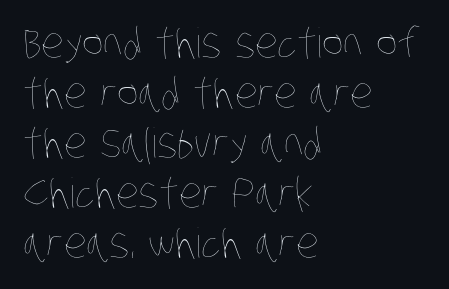
{"bold": "no", "weight": "thin", "width": "condensed", "stroke_contrast": "low", "x_height": "large", "monospaced": "no", "underline": "no", "align": "left", "line_spacing_ratio": 1.22, "letter_spacing": "normal", "letter_spacing_em": 0.0, "glyph_px": 41}
